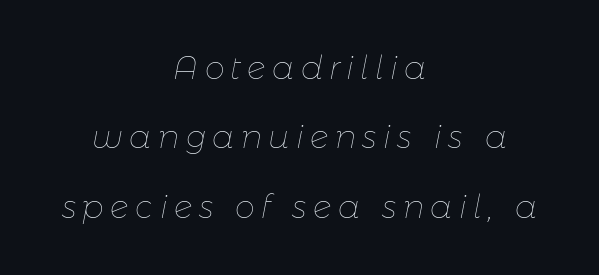
The image shows 32 px thin type, italic (leaning right); set centered, loose line spacing (2.17x), unusually wide letter spacing (+0.2 em), not underlined; low stroke contrast and a medium x-height.
